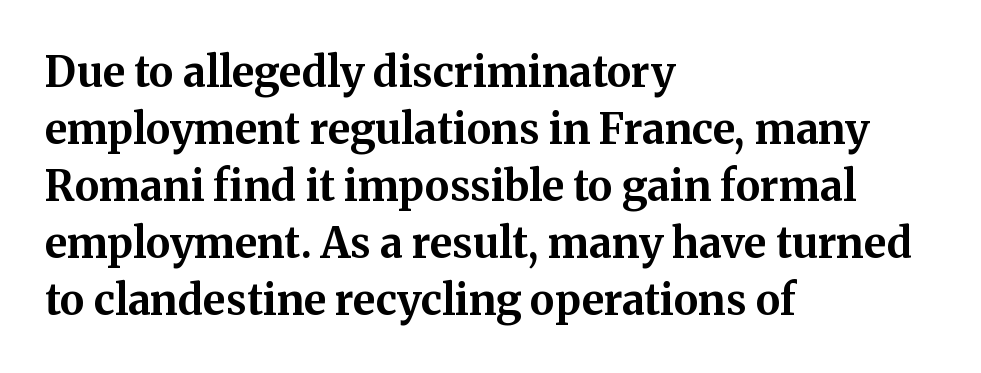
Descenders are the only things crossing below the line. It's the straight-up-and-down kind of type. Normally led — the rows are evenly, conventionally spaced. The face used here has the dense, thick strokes of a bold. These lines are composed in type with serifs. The ragged edge is on the right, which tells us the setting is flush left.
